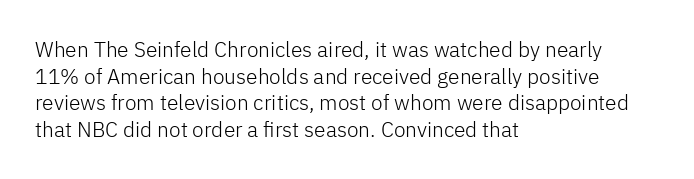
Summary of weight: not heavy and not bold. The vertical gap from one line to the next is medium. The type is set solid horizontally, with unmodified tracking. No italicization has been applied; the sample stays upright. The paragraph shown leans on its left margin. The gap between lines stays unmarked.
